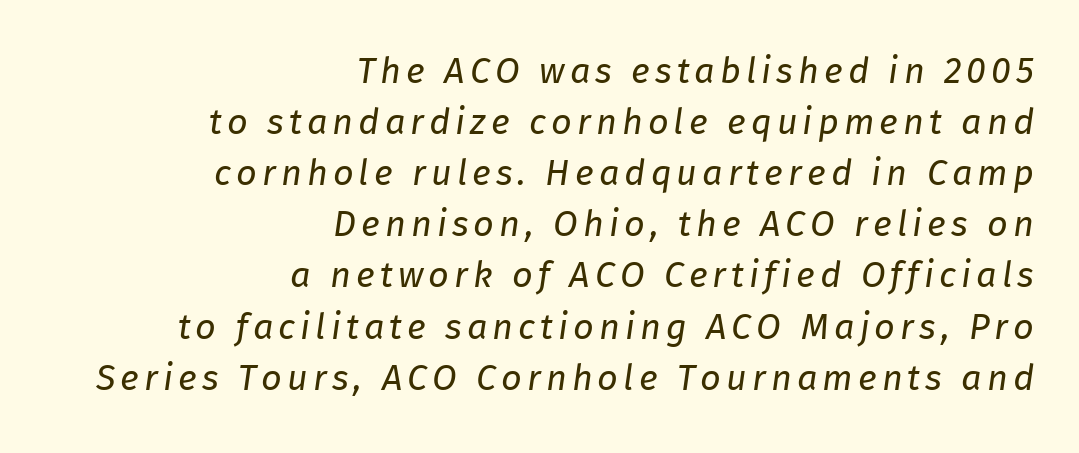
{"italic": "yes", "lean": "right", "slant_degrees": 8, "bold": "no", "weight": "regular", "width": "normal", "stroke_contrast": "low", "x_height": "medium", "monospaced": "no", "underline": "no", "align": "right", "line_spacing": "normal", "line_spacing_ratio": 1.42, "glyph_px": 36}
